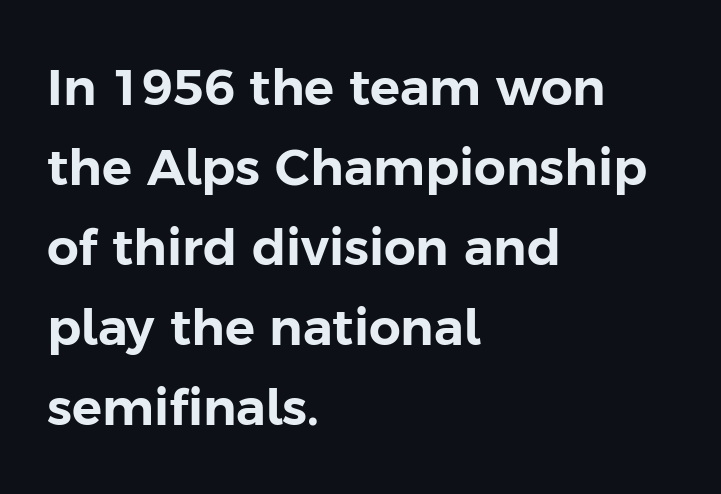
Q: Is the text italic (slanted)? A: No, it is upright.
Q: Is the typeface a serif or a sans-serif typeface? A: Sans-serif.
Q: Is the text underlined? A: No.
Q: How is the paragraph aligned? A: Left-aligned.
Q: Is the spacing between letters normal or unusually wide? A: Normal.
Q: Is the spacing between lines tight, normal or loose? A: Normal.
Q: Width (condensed, normal, or wide)? A: Normal.
Q: Stroke contrast? A: Low.
Q: x-height? A: Medium.
Q: Monospaced? A: No.
